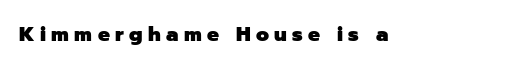
{"italic": "no", "bold": "yes", "underline": "no", "letter_spacing": "wide", "letter_spacing_em": 0.27, "glyph_px": 20}
